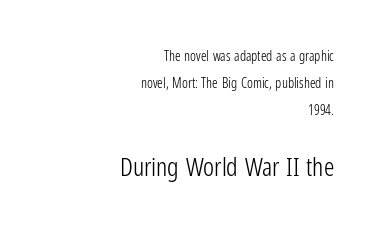
The lettering holds an erect, upright posture throughout. The block of text is sparse from top to bottom, with ample space between rows. Two sizes are in play, and the larger belongs to the second block. Descenders are the only things crossing below the line.
